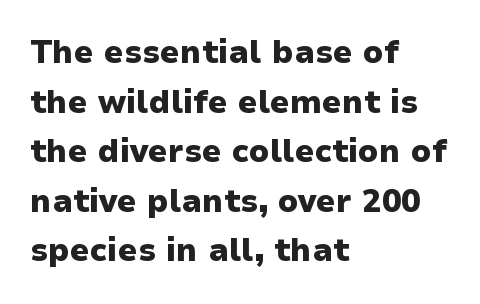
Is this a fixed-width face? No — the glyphs have proportional, varying widths. Typographic density is high because the face is bold. Words appear dense and cohesive because spacing is normal. If you measured baseline to baseline, you'd find a middling distance. In terms of posture, this sample is upright.
